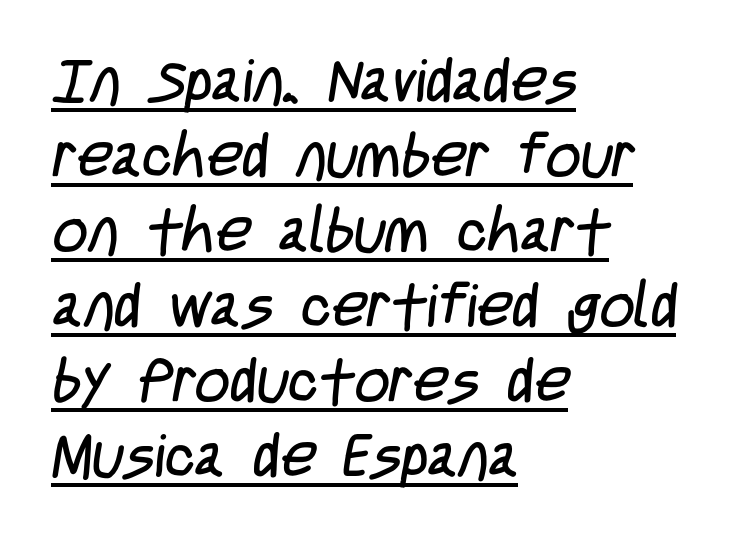
{"serif": "no", "bold": "no", "weight": "regular", "width": "condensed", "stroke_contrast": "low", "x_height": "large", "monospaced": "no", "underline": "yes", "align": "left", "line_spacing_ratio": 1.23, "letter_spacing": "normal", "letter_spacing_em": 0.0, "glyph_px": 61}
